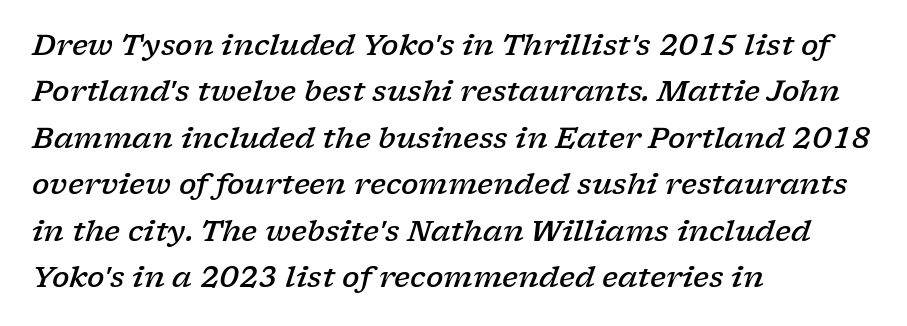
Q: Is the text bold? A: Semi-bold.
Q: Is the text italic (slanted)? A: Yes, it leans right by about 17 degrees.
Q: Is the typeface a serif or a sans-serif typeface? A: Serif.
Q: Is the text underlined? A: No.
Q: How is the paragraph aligned? A: Left-aligned.
Q: Is the spacing between letters normal or unusually wide? A: Normal.
Q: Is the spacing between lines tight, normal or loose? A: Normal.
Q: Width (condensed, normal, or wide)? A: Wide.
Q: Stroke contrast? A: Low.
Q: x-height? A: Medium.
Q: Monospaced? A: No.
